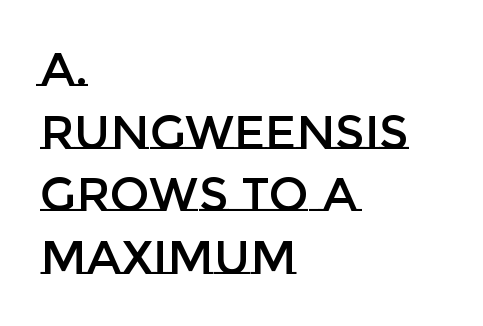
Q: Is the text italic (slanted)? A: No, it is upright.
Q: Is the text underlined? A: No.
Q: How is the paragraph aligned? A: Left-aligned.
Q: Is the spacing between letters normal or unusually wide? A: Normal.
Q: Is the spacing between lines tight, normal or loose? A: Normal.
Q: Width (condensed, normal, or wide)? A: Normal.
Q: Stroke contrast? A: Low.
Q: x-height? A: Large.
Q: Monospaced? A: No.
